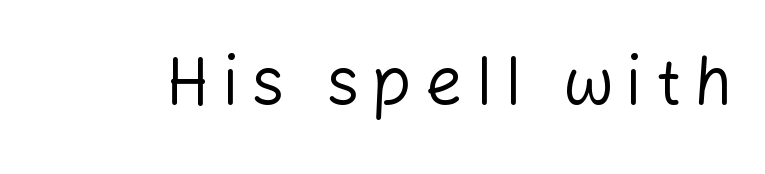
{"serif": "no", "italic": "no", "bold": "no", "weight": "regular", "width": "normal", "stroke_contrast": "low", "x_height": "medium", "monospaced": "no", "underline": "no", "letter_spacing": "wide", "letter_spacing_em": 0.2, "glyph_px": 66}
